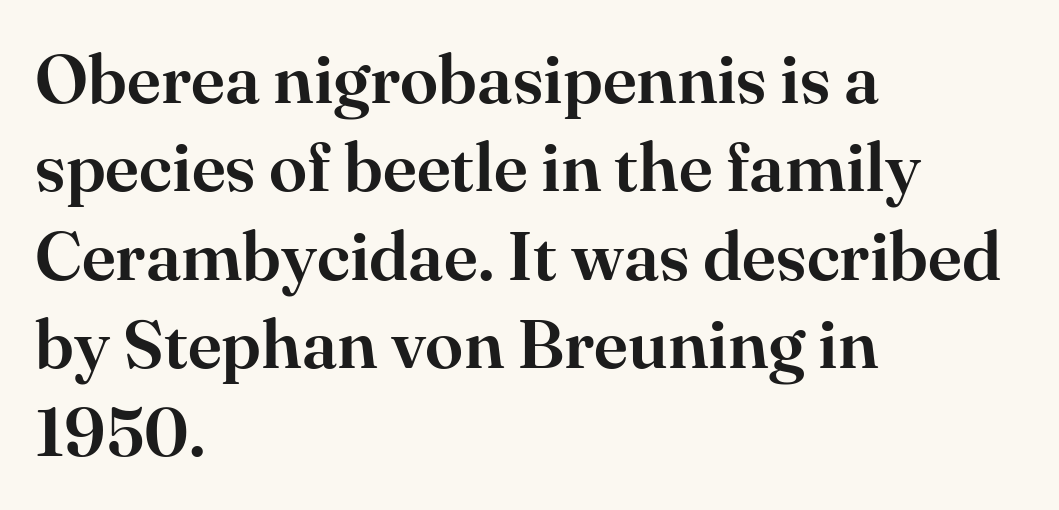
The image shows 69 px serif type, upright; set left-aligned, normal line spacing (1.28x), normal letter spacing, not underlined; high stroke contrast and a small x-height.
